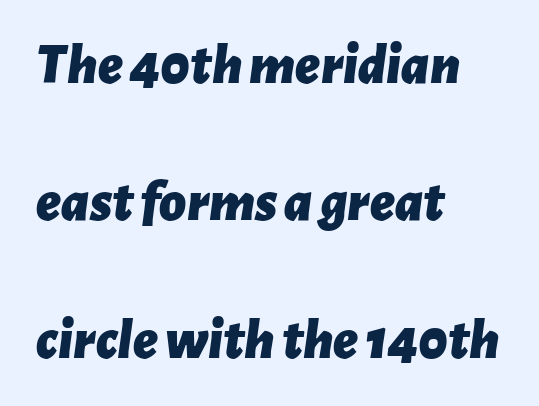
{"italic": "yes", "lean": "right", "slant_degrees": 7, "bold": "yes", "weight": "bold", "width": "normal", "stroke_contrast": "low", "x_height": "medium", "monospaced": "no", "underline": "no", "align": "left", "line_spacing": "loose", "line_spacing_ratio": 2.37, "letter_spacing": "normal", "letter_spacing_em": 0.0, "glyph_px": 58}
